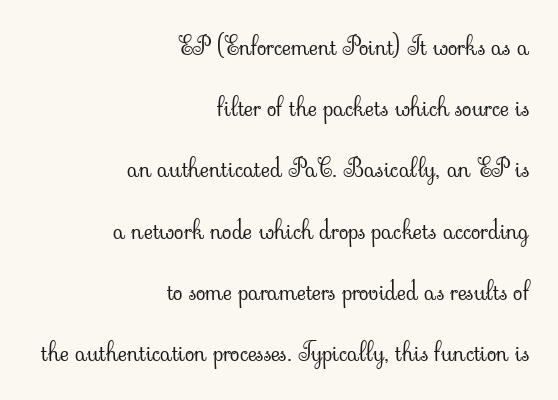
Whoever set this chose breathing room over compactness in the vertical rhythm. The letterforms sit at book weight or below. The rendering anchors every line to the right-hand side. Characters remain perfectly vertical along every line. Just letters on the line, the space beneath them empty. You could call the tracking neutral — neither tight nor loose.
